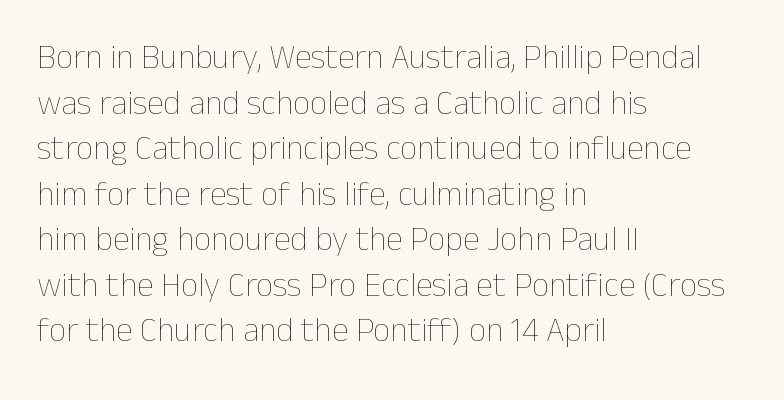
{"italic": "no", "bold": "no", "weight": "thin", "width": "normal", "stroke_contrast": "low", "x_height": "medium", "monospaced": "no", "underline": "no", "align": "left", "line_spacing": "normal", "line_spacing_ratio": 1.34, "letter_spacing": "normal", "letter_spacing_em": 0.0, "glyph_px": 34}
